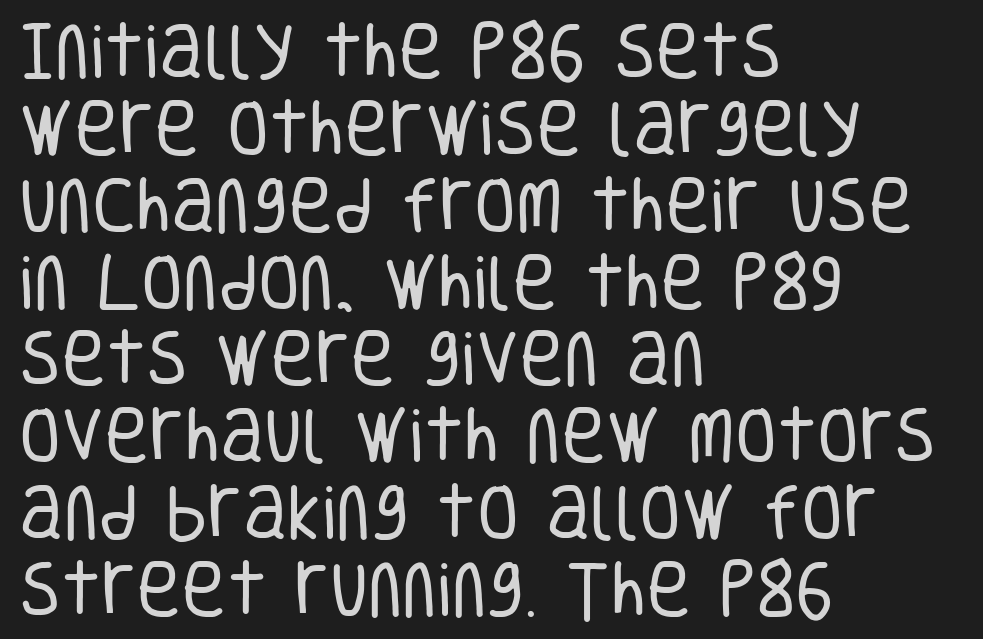
Q: Is the text bold? A: No.
Q: Is the text italic (slanted)? A: No, it is upright.
Q: Is the typeface a serif or a sans-serif typeface? A: Sans-serif.
Q: Is the text underlined? A: No.
Q: How is the paragraph aligned? A: Left-aligned.
Q: Is the spacing between letters normal or unusually wide? A: Normal.
Q: Is the spacing between lines tight, normal or loose? A: Normal.
Q: Width (condensed, normal, or wide)? A: Condensed.
Q: Stroke contrast? A: Low.
Q: x-height? A: Large.
Q: Monospaced? A: No.
